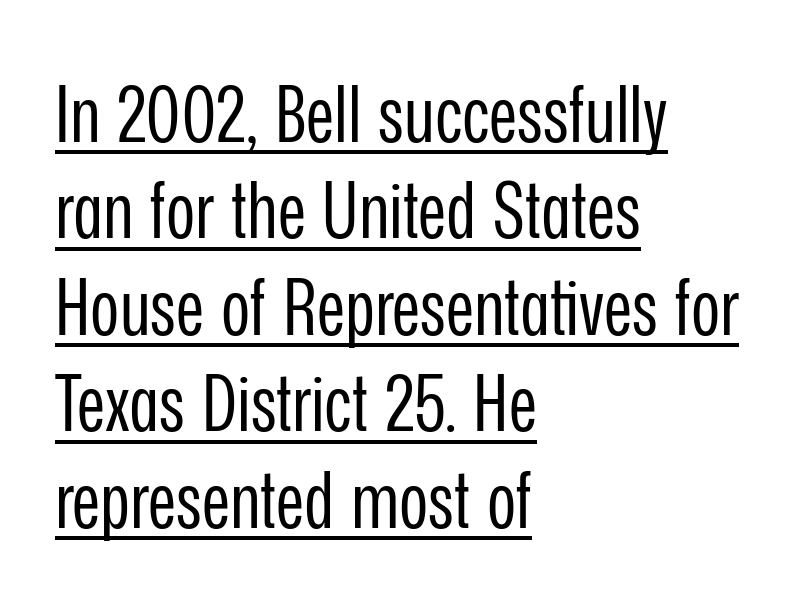
This sample uses an upright cut, with every glyph sitting square on the baseline. Weight: in the light-to-regular range. The face used here is rendered with its standard letterfit. In terms of letterform style, serifs are entirely absent. Note the varied advance widths — an 'i' is clearly narrower than an 'm'.
